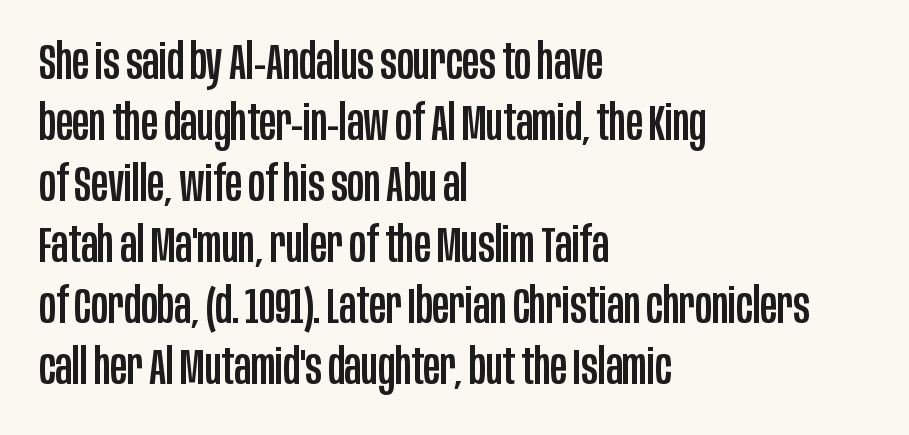
You could not count columns in this text — the font is proportionally spaced. Every row of glyphs begins at an identical x-position on the left. Default kerning and tracking; the words read as compact shapes. The letters stand straight up with perfectly vertical stems. Regarding serifs, this sample does without them. Underline: absent.
